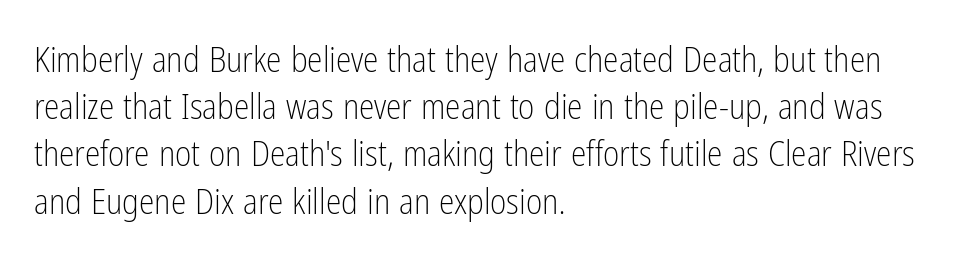
The image shows 35 px light, condensed sans-serif type, upright; set left-aligned, normal line spacing (1.35x), normal letter spacing, not underlined; low stroke contrast and a medium x-height.
